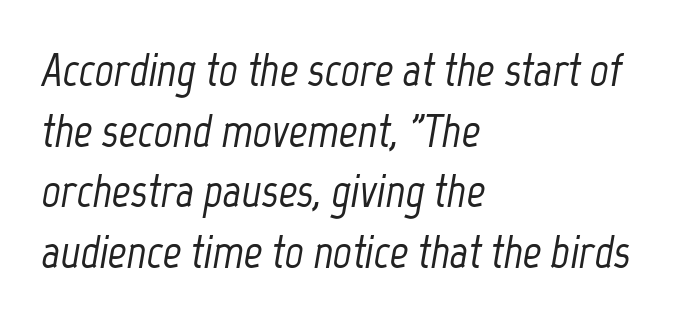
The image shows 46 px condensed type, italic (leaning right); set left-aligned, normal line spacing (1.32x), normal letter spacing, not underlined; low stroke contrast and a medium x-height.
